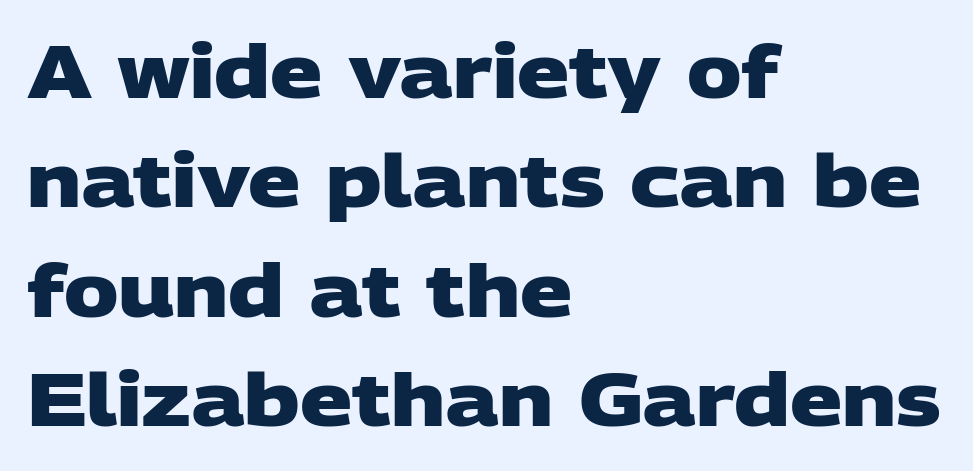
{"serif": "no", "bold": "yes", "weight": "heavy", "width": "wide", "stroke_contrast": "low", "x_height": "large", "monospaced": "no", "underline": "no", "align": "left", "line_spacing": "normal", "line_spacing_ratio": 1.5, "letter_spacing": "normal", "letter_spacing_em": 0.0, "glyph_px": 73}
